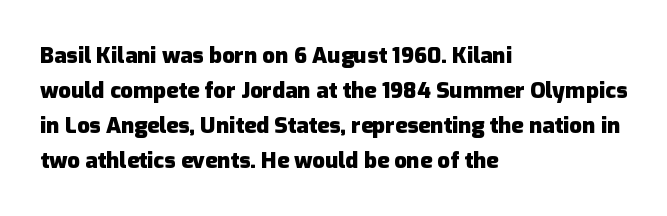
Q: Is the text bold? A: Yes.
Q: Is the text italic (slanted)? A: No, it is upright.
Q: Is the text underlined? A: No.
Q: How is the paragraph aligned? A: Left-aligned.
Q: Is the spacing between letters normal or unusually wide? A: Normal.
Q: Is the spacing between lines tight, normal or loose? A: Normal.
